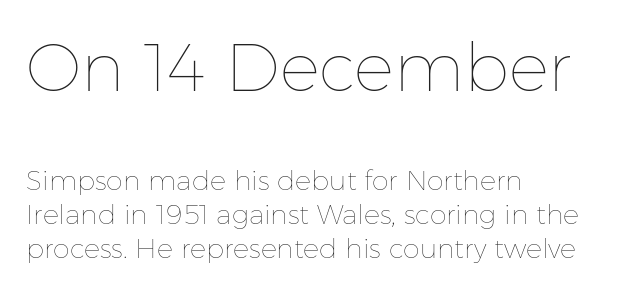
The image shows 67 px thin type, upright; set left-aligned, normal line spacing (1.25x), normal letter spacing, not underlined; the first (top) block is 2.48x larger; low stroke contrast and a medium x-height.
